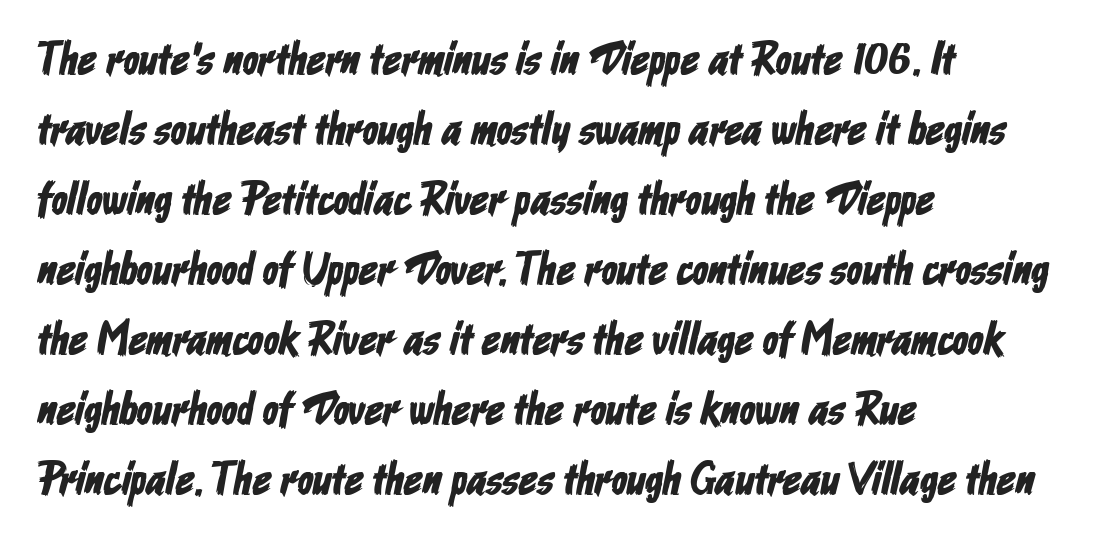
The image shows 46 px condensed sans-serif type; set left-aligned, normal line spacing (1.52x), normal letter spacing, not underlined; low stroke contrast and a medium x-height.
